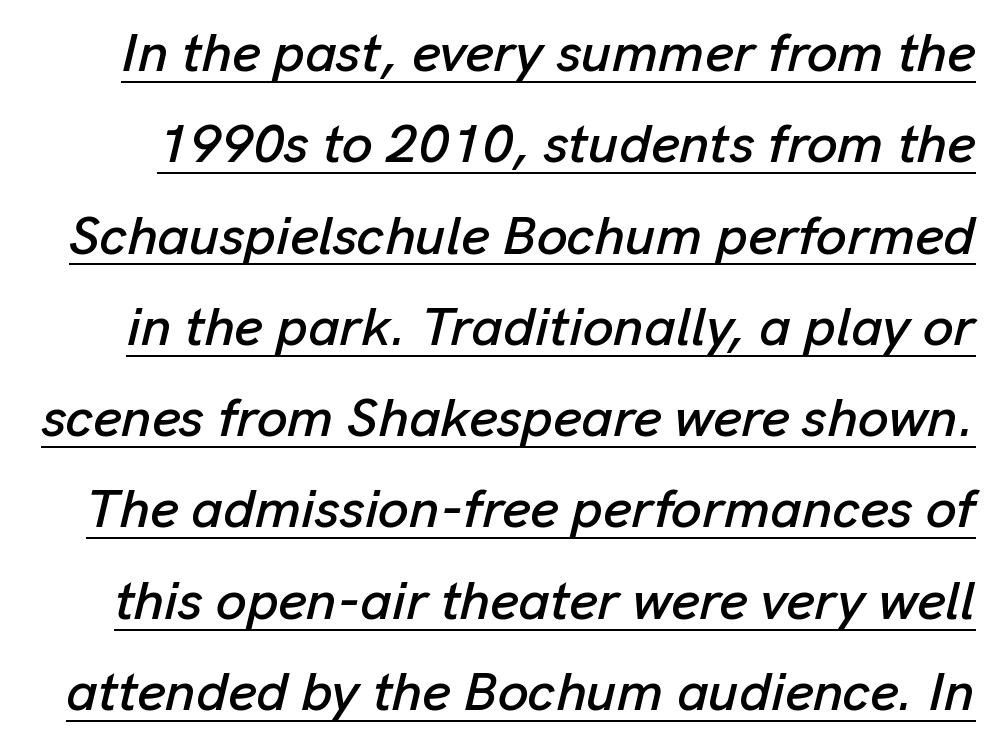
The image shows 55 px text type, italic (leaning right); set normal line spacing (1.66x), normal letter spacing, underlined; low stroke contrast and a medium x-height.
